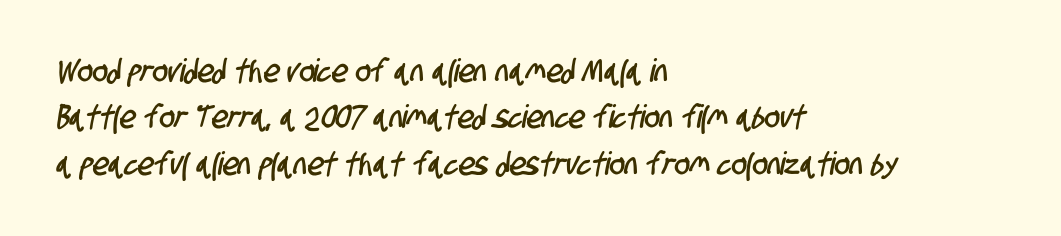
The image shows 32 px condensed sans-serif type; set left-aligned, normal line spacing (1.45x), normal letter spacing, not underlined; low stroke contrast and a large x-height.
